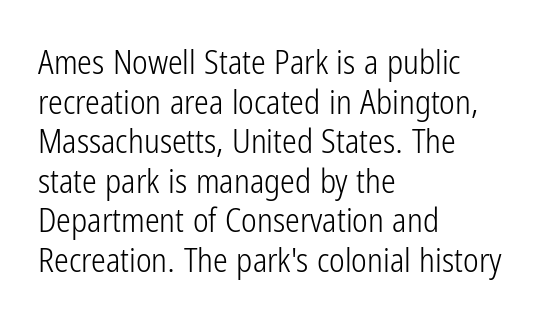
Q: Is the text bold? A: No.
Q: Is the text italic (slanted)? A: No, it is upright.
Q: Is the typeface a serif or a sans-serif typeface? A: Sans-serif.
Q: Is the text underlined? A: No.
Q: How is the paragraph aligned? A: Left-aligned.
Q: Is the spacing between letters normal or unusually wide? A: Normal.
Q: Width (condensed, normal, or wide)? A: Condensed.
Q: Stroke contrast? A: Low.
Q: x-height? A: Medium.
Q: Monospaced? A: No.
